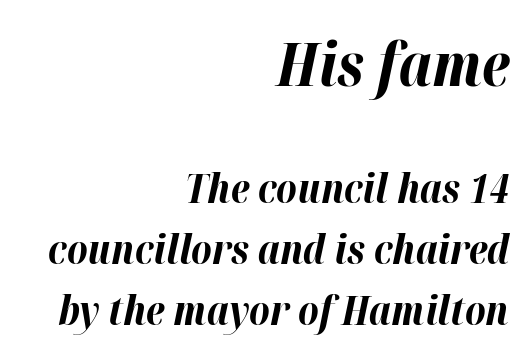
This sample has the flowing, uneven cadence of proportional lettering. Right-aligned paragraph, ragged on the left. Visually, the top section dominates because its glyphs are scaled up. A typesetter would call this leading conventional body-copy spacing. Observe the ordinary spacing: letters are neighbours, not strangers. Bold? Absolutely — the strokes are thick and heavy.
